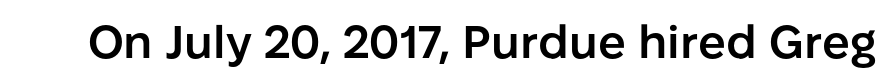
{"serif": "no", "italic": "no", "bold": "semi", "weight": "semibold", "width": "normal", "stroke_contrast": "low", "x_height": "medium", "monospaced": "no", "underline": "no", "letter_spacing": "normal", "letter_spacing_em": 0.0, "glyph_px": 46}
